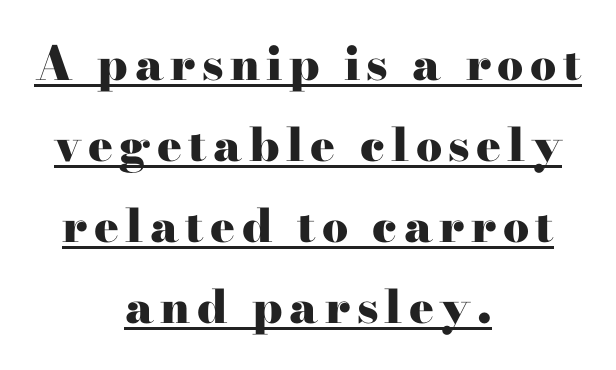
Both edges are ragged and mirror each other, which tells us the setting is centered. Yep, those are serifs on the letters. A continuous stroke trails under the words, as in a hyperlink. Plenty of ink on the page — the face is bold.
